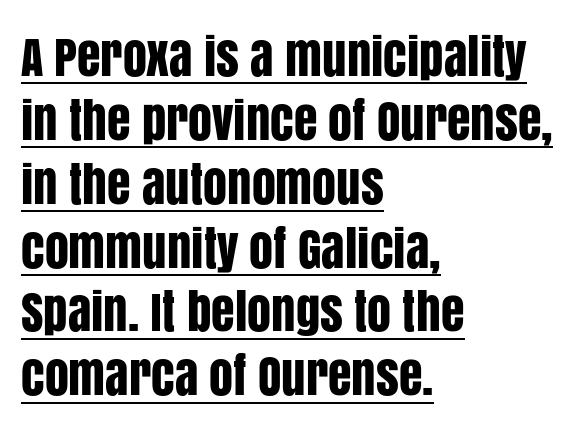
The image shows 48 px condensed sans-serif type, upright; set left-aligned, normal line spacing (1.33x), normal letter spacing, underlined; low stroke contrast and a large x-height.
